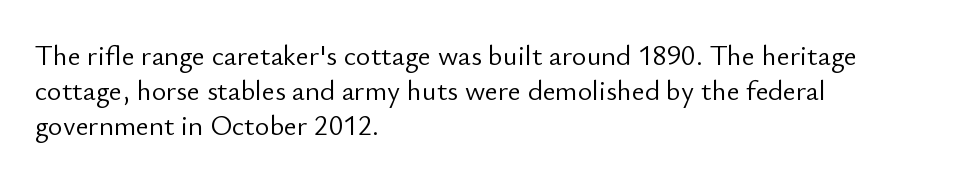
The image shows 28 px light sans-serif type, upright; set left-aligned, normal line spacing (1.25x), normal letter spacing, not underlined; low stroke contrast and a small x-height.
